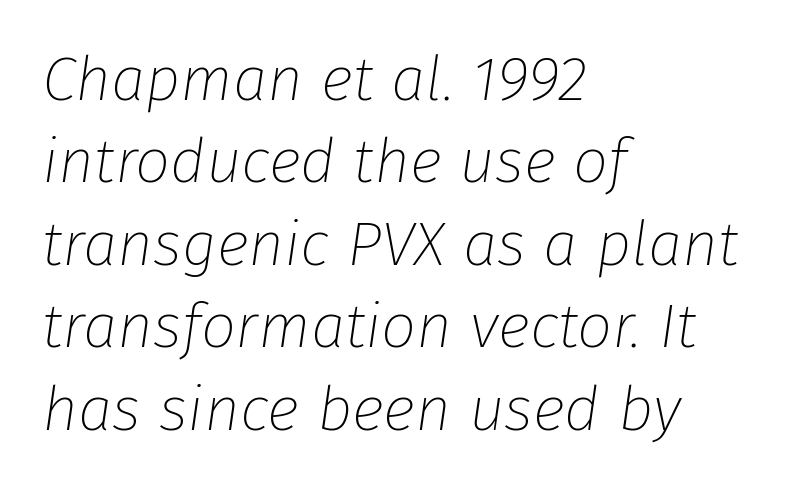
{"italic": "yes", "lean": "right", "slant_degrees": 8, "bold": "no", "weight": "thin", "width": "normal", "stroke_contrast": "low", "x_height": "medium", "monospaced": "no", "underline": "no", "align": "left", "line_spacing": "normal", "line_spacing_ratio": 1.33, "letter_spacing": "normal", "letter_spacing_em": 0.0, "glyph_px": 62}
